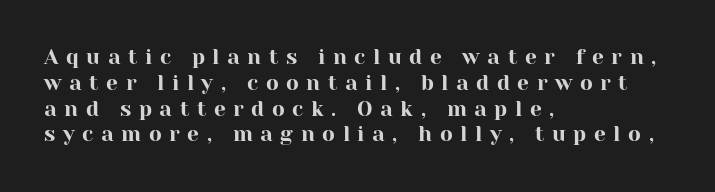
The image shows 21 px text type, upright; set left-aligned, line spacing 1.23x, unusually wide letter spacing (+0.36 em), not underlined.
